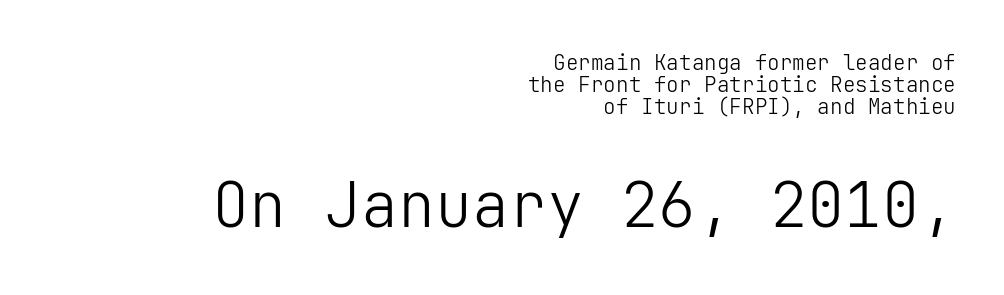
Quick note: not italic, upright. Vertically, the passage feels compressed, each row crowding the next. The horizontal fit of the characters is conventional and even. Heft: none added — not bold. The characters display no serif detailing; their extremities are plain.
